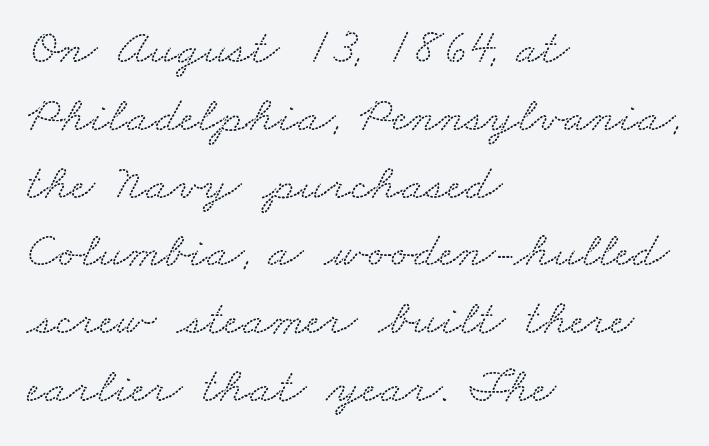
Alignment: flush left. The gap between lines stays unmarked. Notice how descenders clear the ascenders below comfortably — that's standard leading. This sample has the flowing, uneven cadence of proportional lettering.
